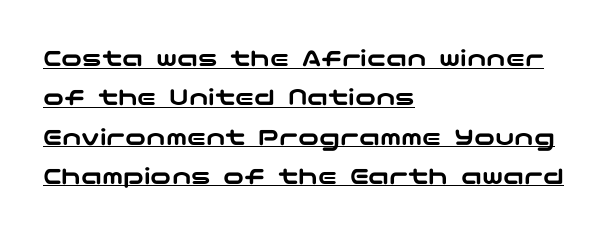
{"italic": "no", "underline": "yes", "align": "left", "line_spacing": "normal", "line_spacing_ratio": 1.51, "letter_spacing": "normal", "letter_spacing_em": 0.0, "glyph_px": 26}
